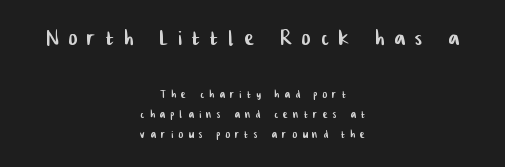
{"underline": "no", "align": "center", "line_spacing": "normal", "line_spacing_ratio": 1.45, "letter_spacing": "wide", "letter_spacing_em": 0.39, "larger_block": "first", "size_ratio": 1.93, "glyph_px": 27}
